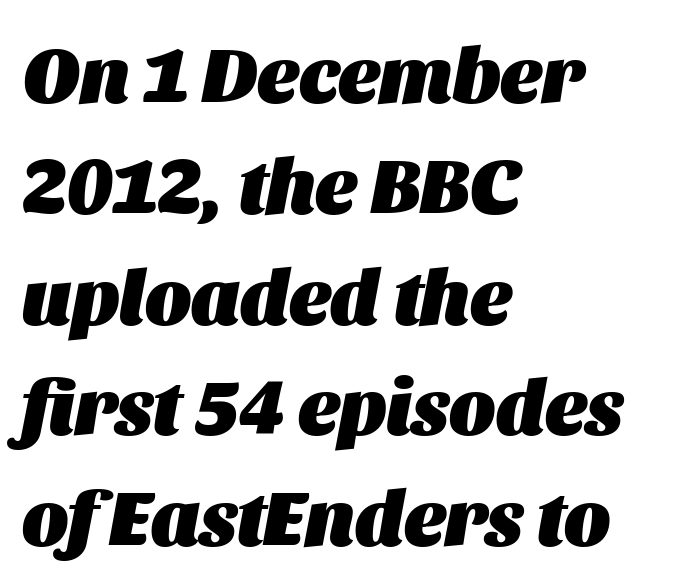
The image shows 78 px heavy type, italic (leaning right); set left-aligned, normal line spacing (1.42x), normal letter spacing, not underlined; medium stroke contrast and a large x-height.
